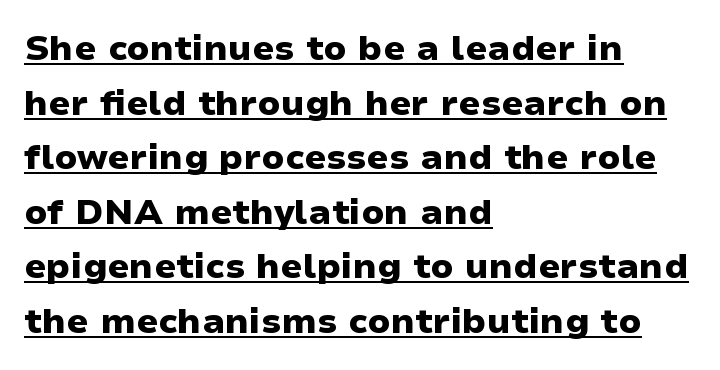
The image shows 35 px heavy, wide sans-serif type, upright; set left-aligned, normal line spacing (1.56x), normal letter spacing, underlined; low stroke contrast and a medium x-height.
